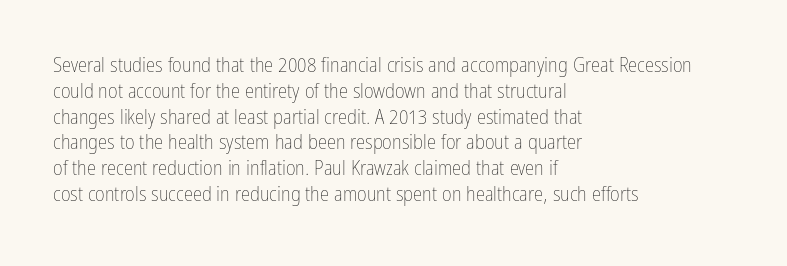
Visually the block forms a straight wall on the left and a jagged coastline on the right. This sample uses plain, unmodified letter spacing. The face looks like a standard text weight, possibly lighter. Check under the words: just untouched page. Does the lettering tilt? It doesn't — this is upright.
